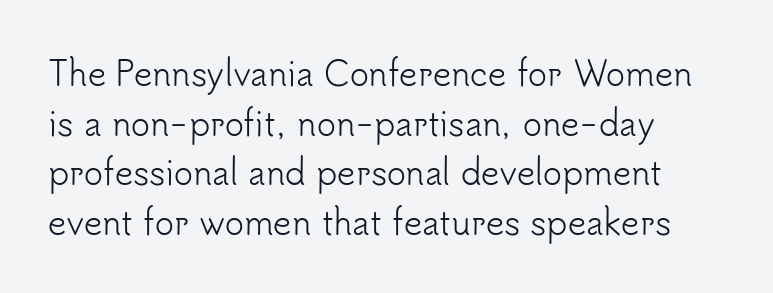
Looks like regular typesetting: each glyph gets only the width it needs. Characters remain perfectly vertical along every line. Every row of glyphs begins at an identical x-position on the left. Here the glyphs are tracked normally, forming tight word shapes.
